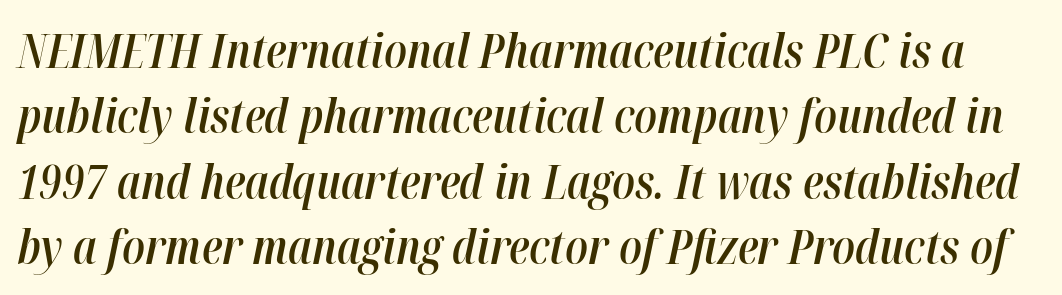
{"italic": "yes", "lean": "right", "slant_degrees": 12, "bold": "semi", "weight": "semibold", "width": "condensed", "stroke_contrast": "high", "x_height": "medium", "monospaced": "no", "underline": "no", "line_spacing": "normal", "line_spacing_ratio": 1.39, "letter_spacing": "normal", "letter_spacing_em": 0.0, "glyph_px": 47}
